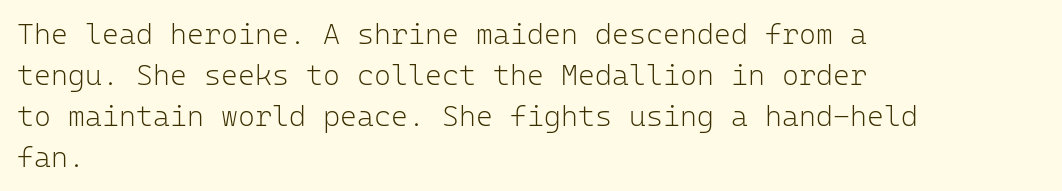
The image shows 29 px light sans-serif type, upright, monospaced; set left-aligned, normal line spacing (1.41x), normal letter spacing, not underlined; low stroke contrast and a medium x-height.
